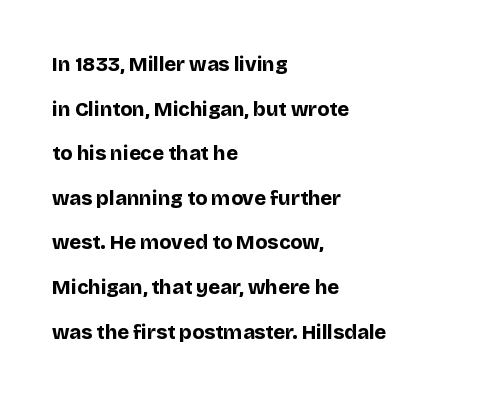
The image shows 20 px bold type, upright; set left-aligned, loose line spacing (2.23x), normal letter spacing, not underlined.
